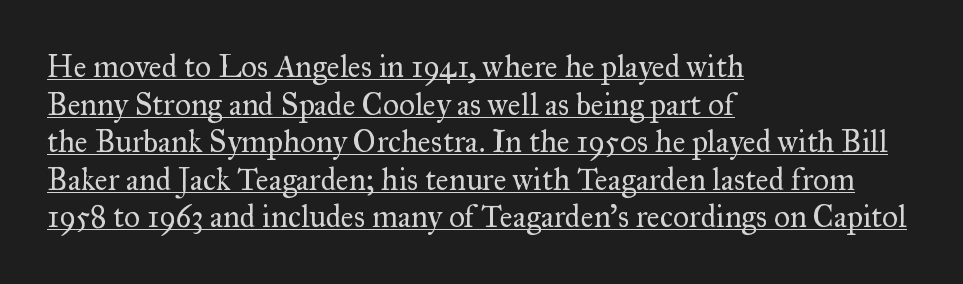
{"serif": "yes", "italic": "no", "bold": "no", "weight": "regular", "width": "normal", "stroke_contrast": "medium", "x_height": "small", "monospaced": "no", "underline": "yes", "align": "left", "line_spacing_ratio": 1.21, "letter_spacing": "normal", "letter_spacing_em": 0.0, "glyph_px": 31}
